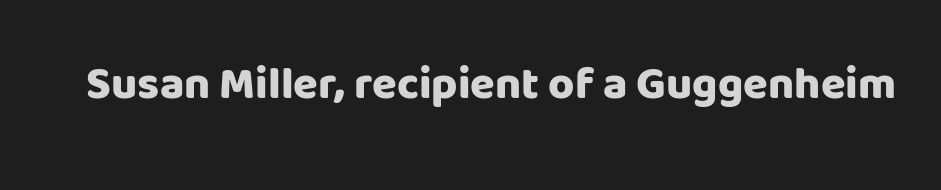
Q: Is the text bold? A: Yes.
Q: Is the text italic (slanted)? A: No, it is upright.
Q: Is the typeface a serif or a sans-serif typeface? A: Sans-serif.
Q: Is the text underlined? A: No.
Q: Is the spacing between letters normal or unusually wide? A: Normal.
Q: Width (condensed, normal, or wide)? A: Normal.
Q: Stroke contrast? A: Low.
Q: x-height? A: Large.
Q: Monospaced? A: No.
